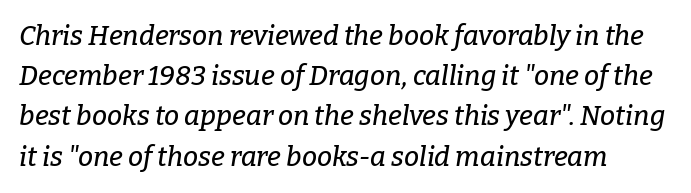
There's an unmistakable incline to the writing here. Spacing between characters is what you'd get straight out of the box. Just letters on the line, the space beneath them empty. The rendering uses a moderate line-height, typical for paragraphs.
